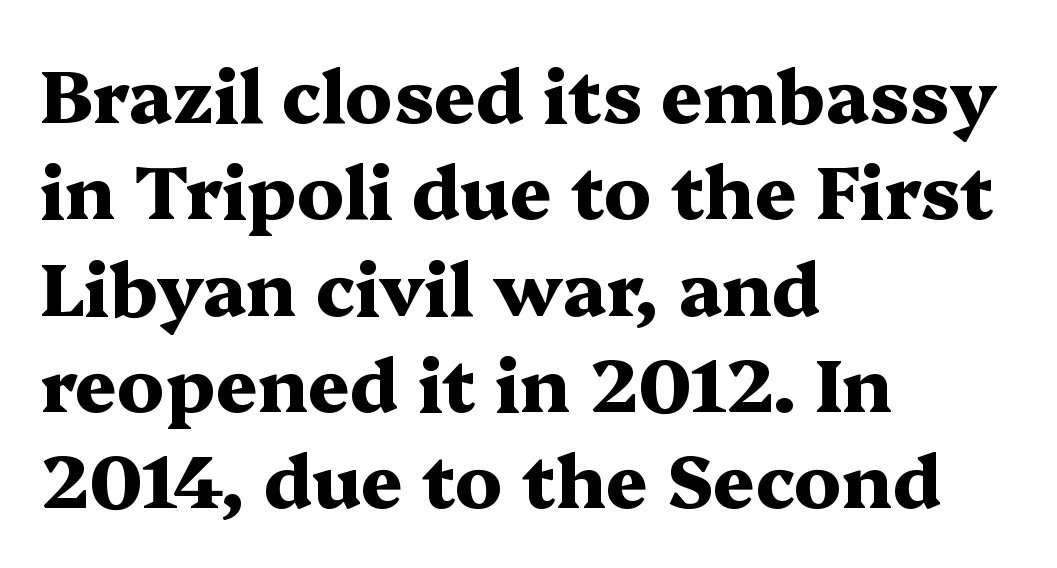
{"serif": "yes", "italic": "no", "bold": "yes", "weight": "heavy", "width": "wide", "stroke_contrast": "medium", "x_height": "medium", "monospaced": "no", "underline": "no", "align": "left", "line_spacing": "normal", "line_spacing_ratio": 1.32, "letter_spacing": "normal", "letter_spacing_em": 0.0, "glyph_px": 73}
